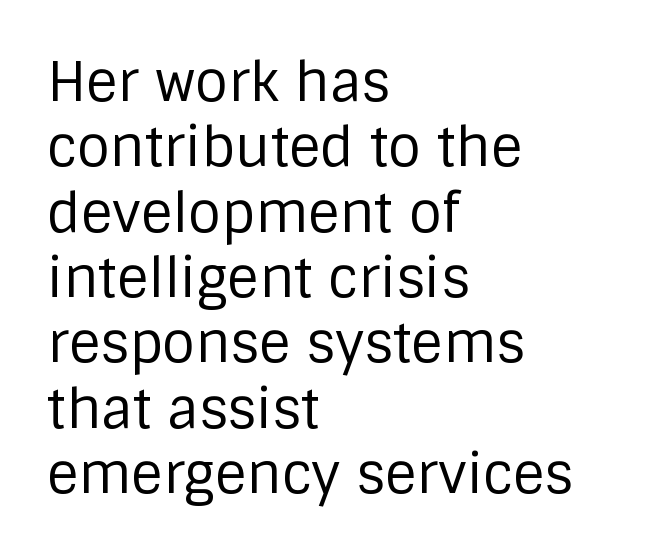
{"serif": "no", "italic": "no", "bold": "no", "weight": "regular", "width": "normal", "stroke_contrast": "low", "x_height": "large", "monospaced": "no", "underline": "no", "align": "left", "line_spacing_ratio": 1.21, "letter_spacing": "normal", "letter_spacing_em": 0.0, "glyph_px": 54}
